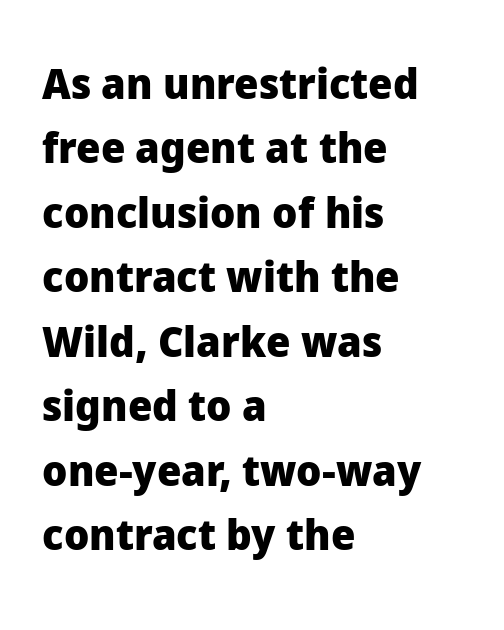
Vertical strokes here are truly vertical. The font family rendered here belongs to the sans-serif group. The gaps between neighbouring characters are ordinary and unremarkable. Successive baselines arrive at the customary interval.
